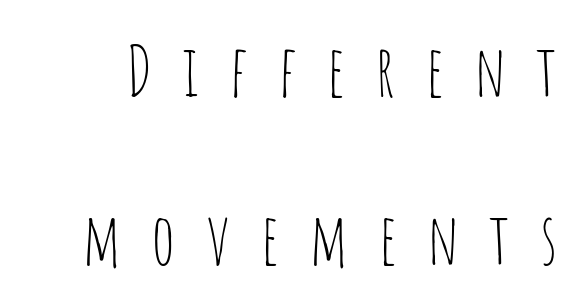
{"serif": "no", "italic": "no", "bold": "no", "weight": "thin", "width": "condensed", "stroke_contrast": "low", "x_height": "large", "monospaced": "no", "underline": "no", "line_spacing": "loose", "line_spacing_ratio": 2.4, "letter_spacing": "wide", "letter_spacing_em": 0.43, "glyph_px": 70}
